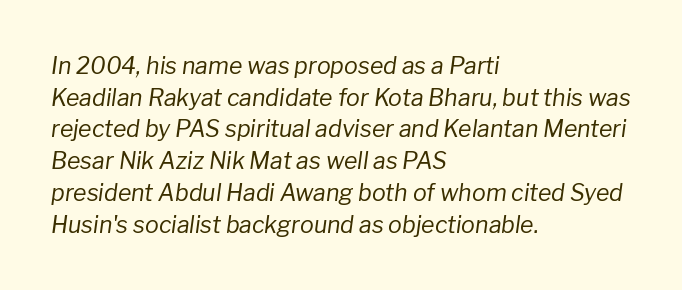
{"italic": "yes", "lean": "right", "slant_degrees": 8, "bold": "no", "underline": "no", "align": "left", "line_spacing": "normal", "line_spacing_ratio": 1.38, "letter_spacing": "normal", "letter_spacing_em": 0.0, "glyph_px": 23}
